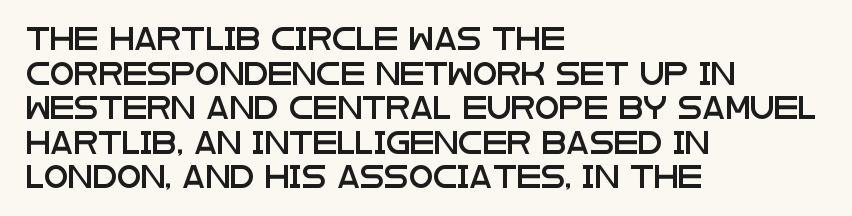
Q: Is the text italic (slanted)? A: No, it is upright.
Q: Is the text underlined? A: No.
Q: How is the paragraph aligned? A: Left-aligned.
Q: Is the spacing between letters normal or unusually wide? A: Normal.
Q: Is the spacing between lines tight, normal or loose? A: Normal.
